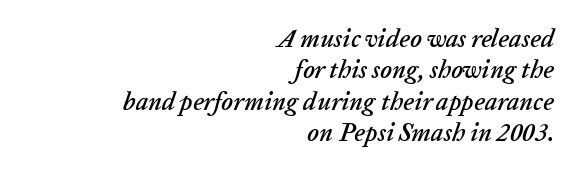
All the whitespace from short lines collects on the left. Look at the tracking — it's just the regular setting, nothing added. The vertical gap from one line to the next is medium. The zone under the glyphs is completely vacant.
